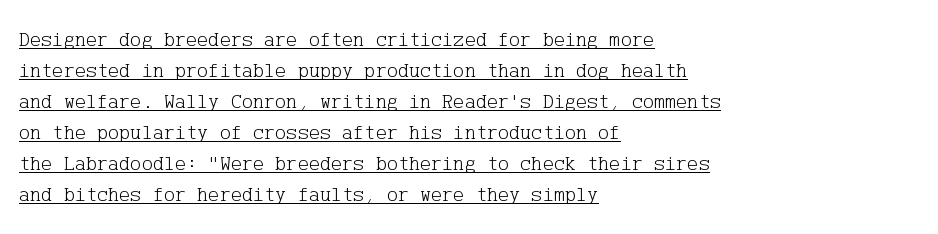
{"italic": "no", "bold": "no", "underline": "yes", "align": "left", "line_spacing": "normal", "line_spacing_ratio": 1.48, "letter_spacing": "normal", "letter_spacing_em": 0.0, "glyph_px": 21}
